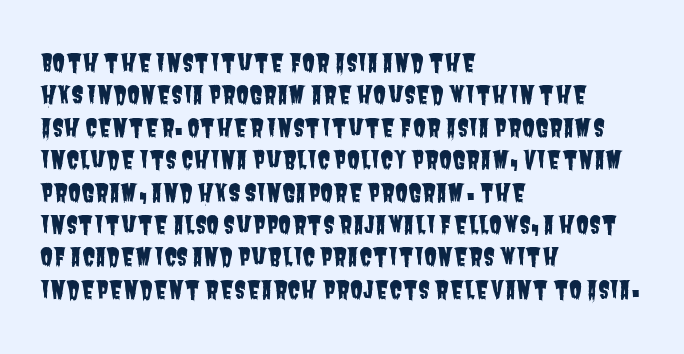
{"underline": "no", "align": "left", "line_spacing": "normal", "line_spacing_ratio": 1.35, "letter_spacing": "normal", "letter_spacing_em": 0.0, "glyph_px": 24}
